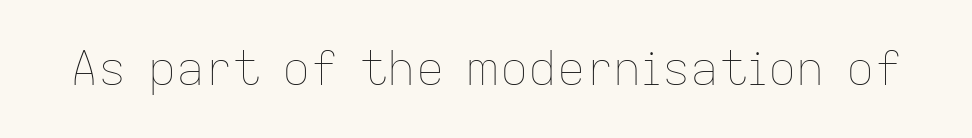
{"italic": "no", "bold": "no", "weight": "thin", "width": "normal", "stroke_contrast": "low", "x_height": "medium", "monospaced": "no", "underline": "no", "letter_spacing": "normal", "letter_spacing_em": 0.0, "glyph_px": 47}
